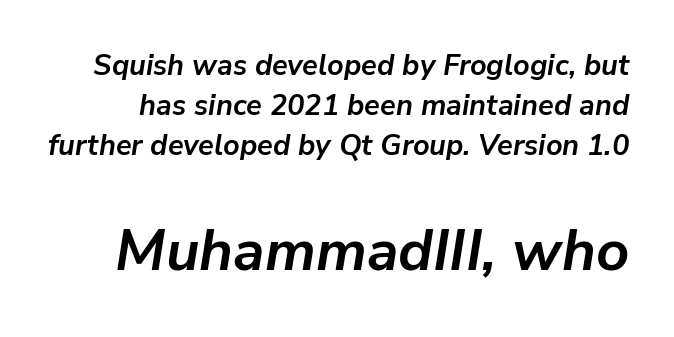
Q: Is the text bold? A: Yes.
Q: Is the text italic (slanted)? A: Yes, it leans right by about 9 degrees.
Q: Is the text underlined? A: No.
Q: Is the spacing between letters normal or unusually wide? A: Normal.
Q: Is the spacing between lines tight, normal or loose? A: Normal.
Q: Which block of text is set in a larger size, the first (top) or the second (bottom)? A: The second (bottom) one.
Q: Width (condensed, normal, or wide)? A: Normal.
Q: Stroke contrast? A: Low.
Q: x-height? A: Medium.
Q: Monospaced? A: No.
